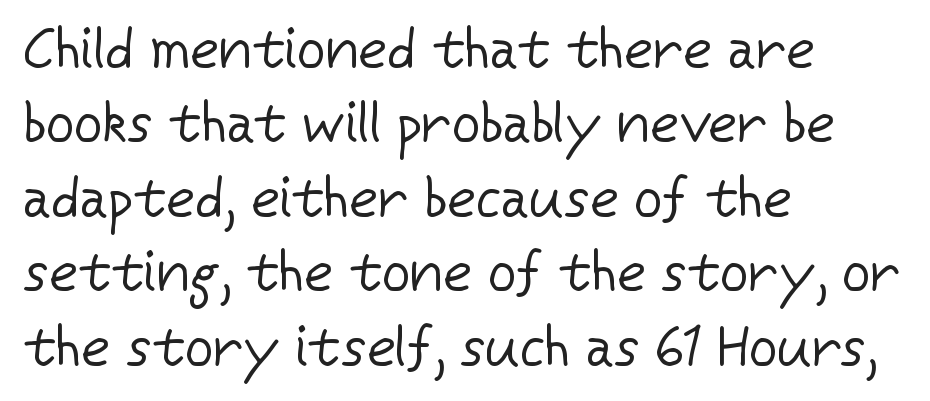
Is this a fixed-width face? No — the glyphs have proportional, varying widths. The typesetter chose a ragged-right arrangement here. The area under the type is left untouched. Is there much room between lines? A standard amount, neither cramped nor airy. It's the straight-up-and-down kind of type. Bold? No — there's no thickening of the strokes.
